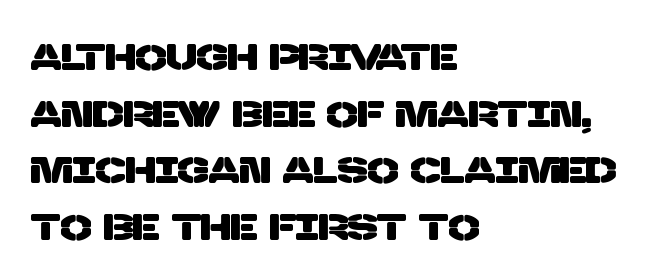
The image shows 37 px sans-serif type; set left-aligned, normal line spacing (1.53x), normal letter spacing, not underlined; low stroke contrast and a large x-height.
